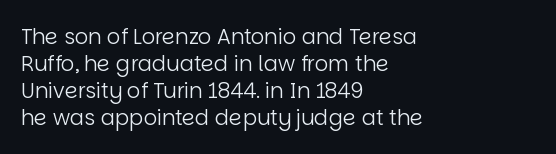
{"italic": "no", "bold": "no", "underline": "no", "align": "left", "line_spacing": "normal", "line_spacing_ratio": 1.28, "letter_spacing": "normal", "letter_spacing_em": 0.0, "glyph_px": 21}
